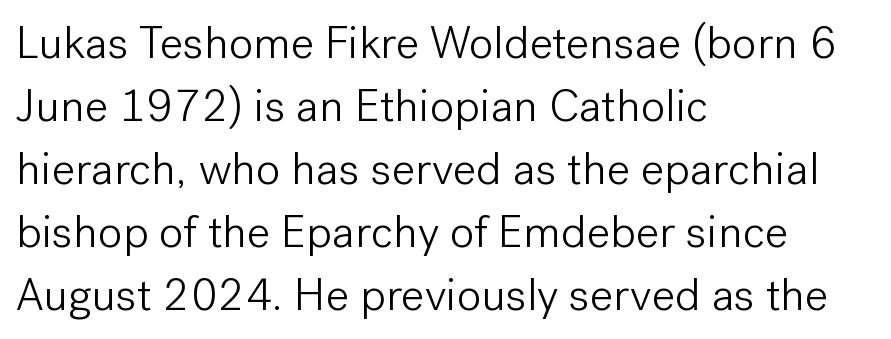
{"serif": "no", "italic": "no", "bold": "no", "weight": "light", "width": "normal", "stroke_contrast": "low", "x_height": "medium", "monospaced": "no", "underline": "no", "align": "left", "line_spacing": "normal", "line_spacing_ratio": 1.37, "letter_spacing": "normal", "letter_spacing_em": 0.0, "glyph_px": 46}
